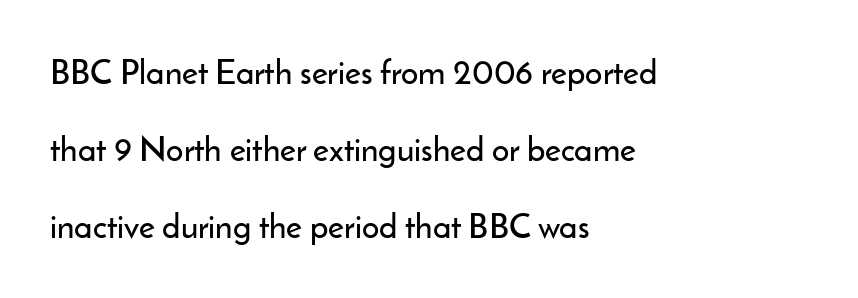
The image shows 34 px sans-serif type, upright; set left-aligned, loose line spacing (2.27x), normal letter spacing, not underlined; low stroke contrast and a small x-height.
